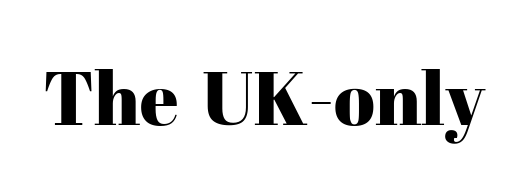
Check the space under the baseline: it is left empty. Are there feet on the stems? There are — it's a serif. The passage shown has conventional tracking throughout. Every stem runs plumb, perpendicular to the baseline. Each letter keeps its own natural width here, so spacing adapts to shape.
